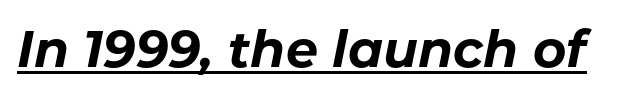
The image shows 51 px bold type, italic (leaning right); set normal letter spacing, underlined; low stroke contrast and a medium x-height.
